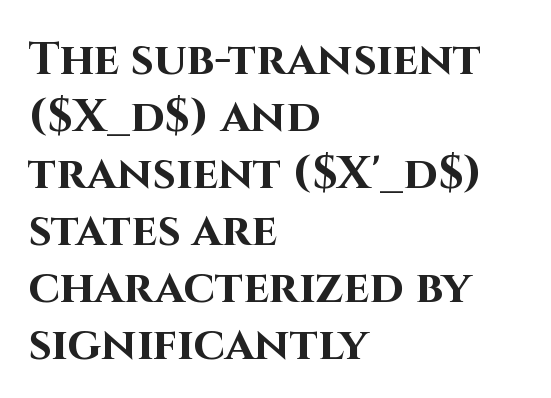
Q: Is the text bold? A: Yes.
Q: Is the text italic (slanted)? A: No, it is upright.
Q: Is the typeface a serif or a sans-serif typeface? A: Sans-serif.
Q: Is the text underlined? A: No.
Q: How is the paragraph aligned? A: Left-aligned.
Q: Is the spacing between letters normal or unusually wide? A: Normal.
Q: Width (condensed, normal, or wide)? A: Normal.
Q: Stroke contrast? A: High.
Q: x-height? A: Large.
Q: Monospaced? A: No.
